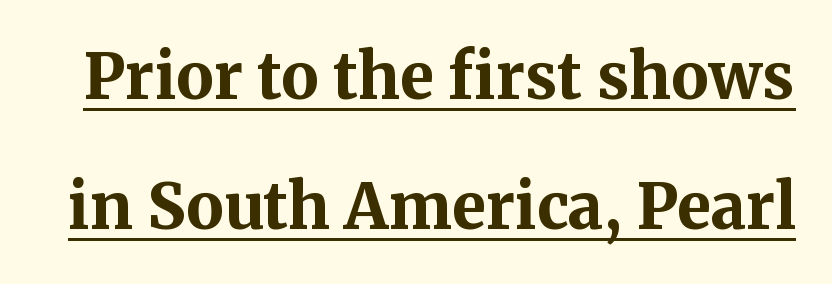
{"serif": "yes", "italic": "no", "bold": "yes", "weight": "bold", "width": "normal", "stroke_contrast": "medium", "x_height": "medium", "monospaced": "no", "underline": "yes", "line_spacing": "loose", "line_spacing_ratio": 2.06, "letter_spacing": "normal", "letter_spacing_em": 0.0, "glyph_px": 63}
